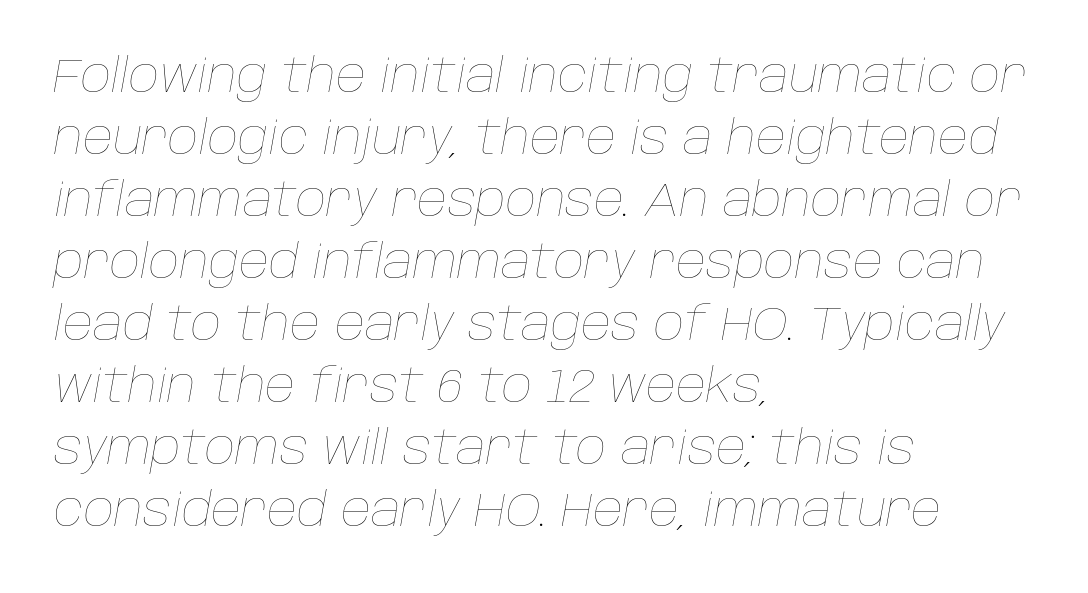
{"italic": "yes", "lean": "right", "slant_degrees": 10, "bold": "no", "weight": "thin", "width": "normal", "stroke_contrast": "low", "x_height": "large", "monospaced": "no", "underline": "no", "align": "left", "line_spacing": "normal", "line_spacing_ratio": 1.32, "letter_spacing": "normal", "letter_spacing_em": 0.0, "glyph_px": 47}
